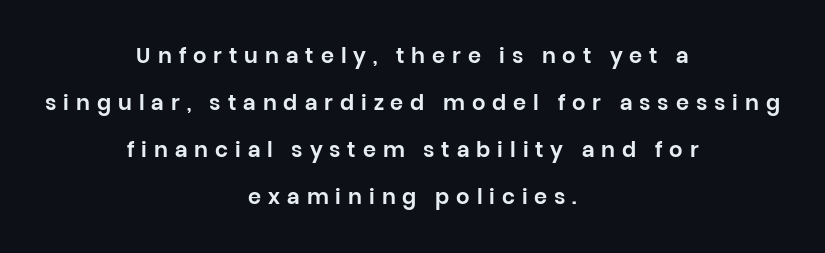
The image shows 21 px text type, upright; set centered, loose line spacing (2.24x), unusually wide letter spacing (+0.33 em), not underlined.
